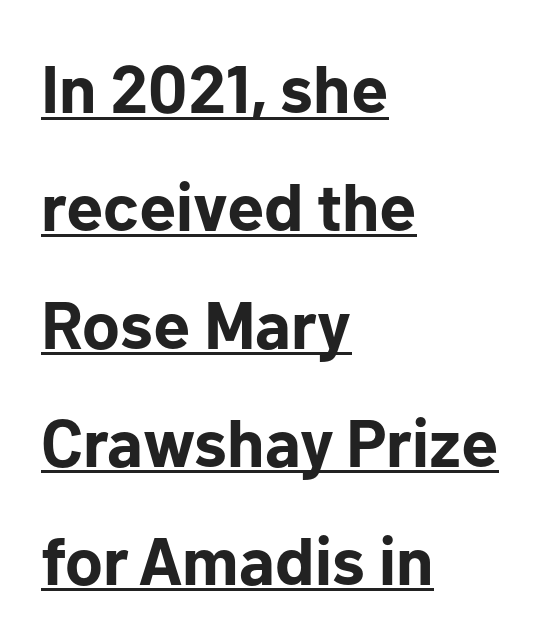
A baseline rule has been typeset under these characters. Notice how the passage keeps a crisp vertical edge on the left only. Proportional: the letters do not fall into vertical columns. Examine the stroke ends and you'll find no serifs. The typography opts for an upright posture over an oblique one. Stroke thickness is high; the sample reads as a true bold.
